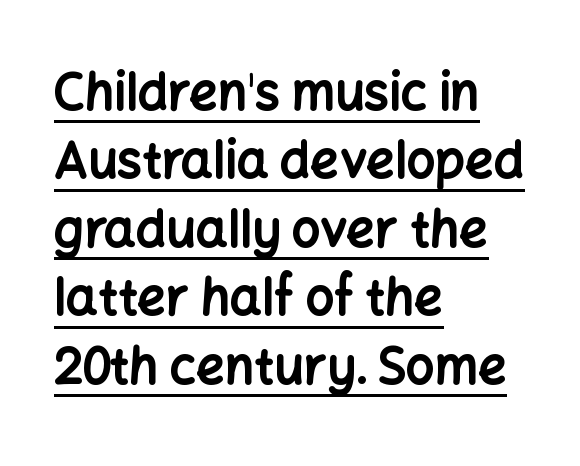
The image shows 50 px bold sans-serif type, upright; set left-aligned, normal line spacing (1.37x), normal letter spacing, underlined; low stroke contrast and a medium x-height.
